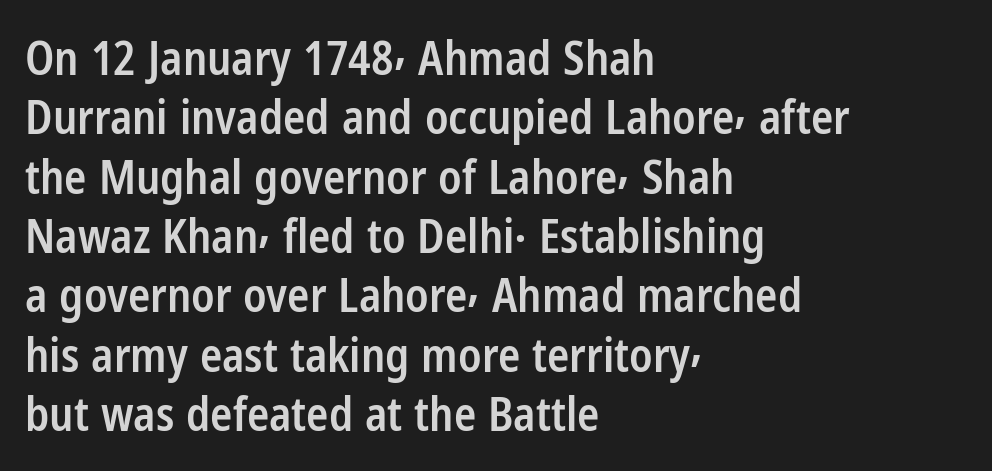
What's the leading like? Ordinary, nothing unusual. Ascenders rise straight up at ninety degrees. Letter spacing: default. The glyphs are unaccompanied by any horizontal stroke below them.
